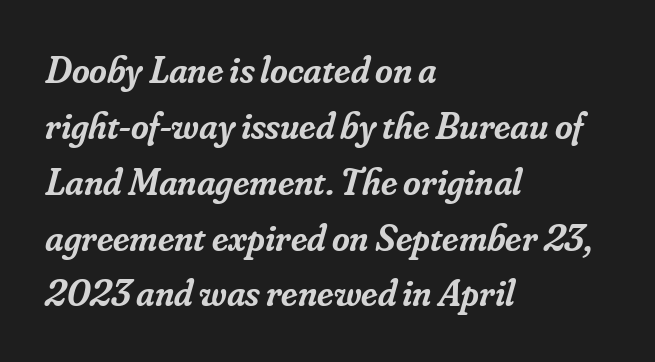
{"serif": "yes", "italic": "yes", "lean": "right", "slant_degrees": 16, "bold": "semi", "weight": "semibold", "width": "normal", "stroke_contrast": "low", "x_height": "small", "monospaced": "no", "underline": "no", "align": "left", "line_spacing": "normal", "line_spacing_ratio": 1.47, "letter_spacing": "normal", "letter_spacing_em": 0.0, "glyph_px": 38}
